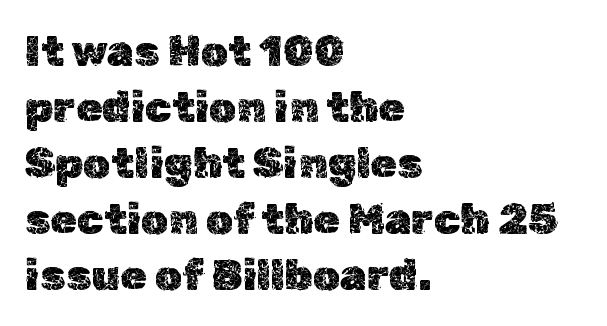
The typography opts for an upright posture over an oblique one. Anything drawn beneath the words? Only blank space. In terms of letterspacing, this is plain default setting. The letters advance in unequal steps, a hallmark of proportional type. Reading down the column, the eye jumps a familiar distance to each next line.
